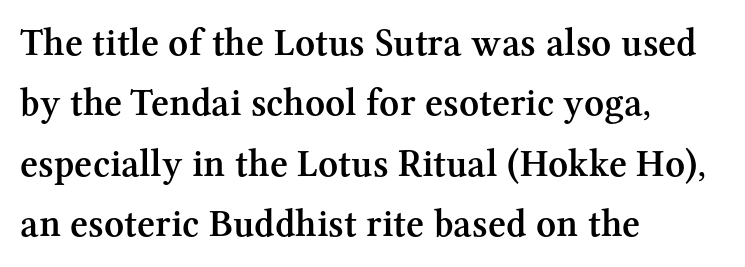
A typesetter would call this proportional, since set widths differ per character. Each new line begins a customary step beneath the previous one. A typesetter would call this zero additional tracking. The designer went with a serif here, giving each stem small feet. Unlike italic type, these characters show no tilt at all.
